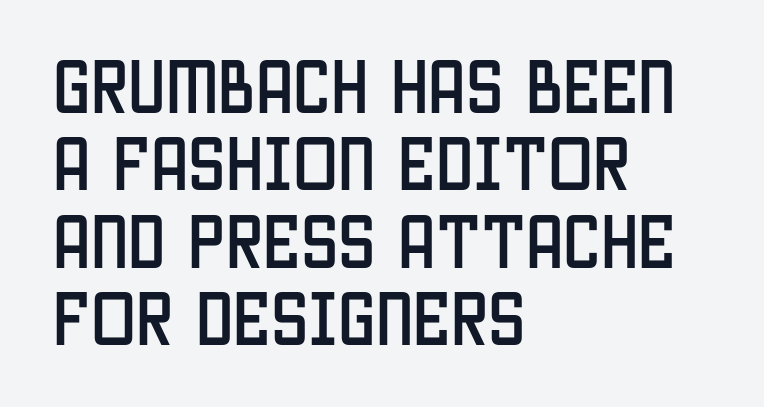
{"serif": "no", "italic": "no", "width": "condensed", "stroke_contrast": "low", "x_height": "large", "monospaced": "no", "underline": "no", "align": "left", "line_spacing": "normal", "line_spacing_ratio": 1.29, "letter_spacing": "normal", "letter_spacing_em": 0.0, "glyph_px": 60}
